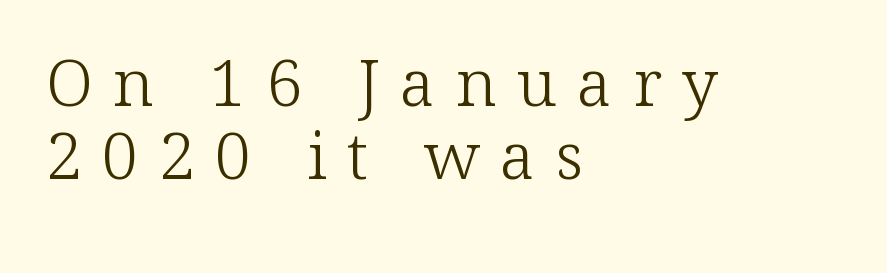
{"serif": "yes", "italic": "no", "bold": "no", "weight": "light", "width": "normal", "stroke_contrast": "low", "x_height": "medium", "monospaced": "no", "underline": "no", "align": "left", "line_spacing": "tight", "line_spacing_ratio": 1.13, "letter_spacing": "wide", "letter_spacing_em": 0.31, "glyph_px": 65}
